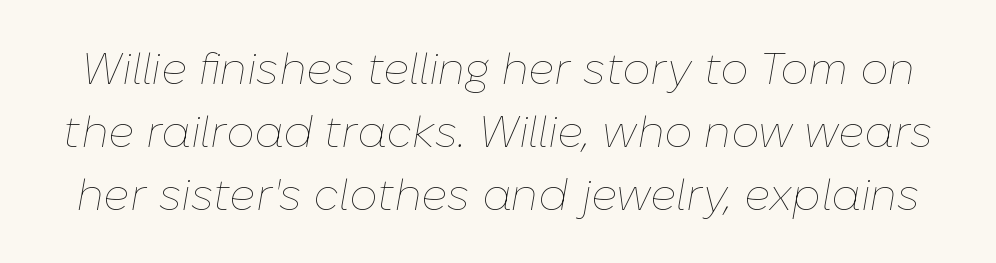
Q: Is the text bold? A: No.
Q: Is the text italic (slanted)? A: Yes, it leans right by about 10 degrees.
Q: Is the text underlined? A: No.
Q: Is the spacing between letters normal or unusually wide? A: Normal.
Q: Is the spacing between lines tight, normal or loose? A: Normal.
Q: Width (condensed, normal, or wide)? A: Normal.
Q: Stroke contrast? A: Low.
Q: x-height? A: Medium.
Q: Monospaced? A: No.
